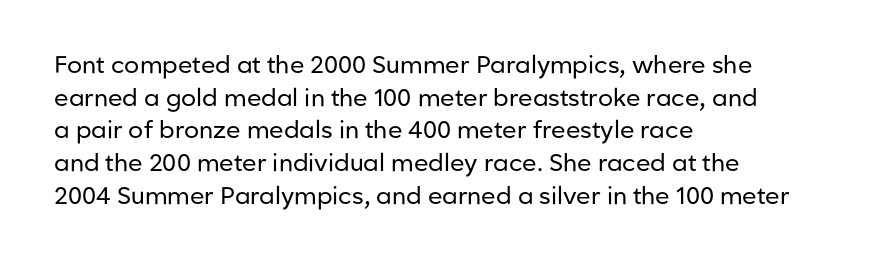
Q: Is the text bold? A: No.
Q: Is the text italic (slanted)? A: No, it is upright.
Q: Is the text underlined? A: No.
Q: How is the paragraph aligned? A: Left-aligned.
Q: Is the spacing between letters normal or unusually wide? A: Normal.
Q: Is the spacing between lines tight, normal or loose? A: Normal.
